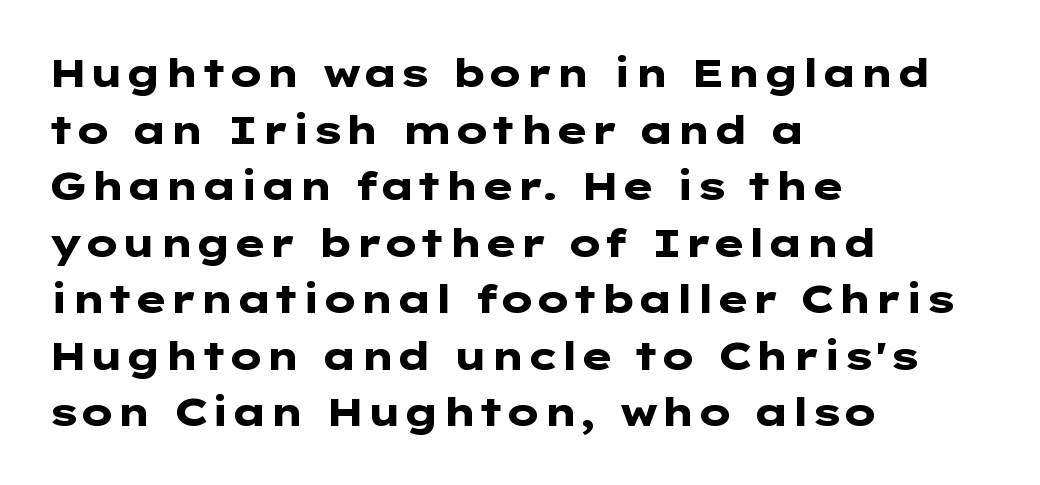
{"serif": "no", "italic": "no", "bold": "yes", "weight": "heavy", "width": "wide", "stroke_contrast": "low", "x_height": "medium", "underline": "no", "align": "left", "line_spacing": "normal", "line_spacing_ratio": 1.45, "letter_spacing": "normal", "letter_spacing_em": 0.0, "glyph_px": 39}
